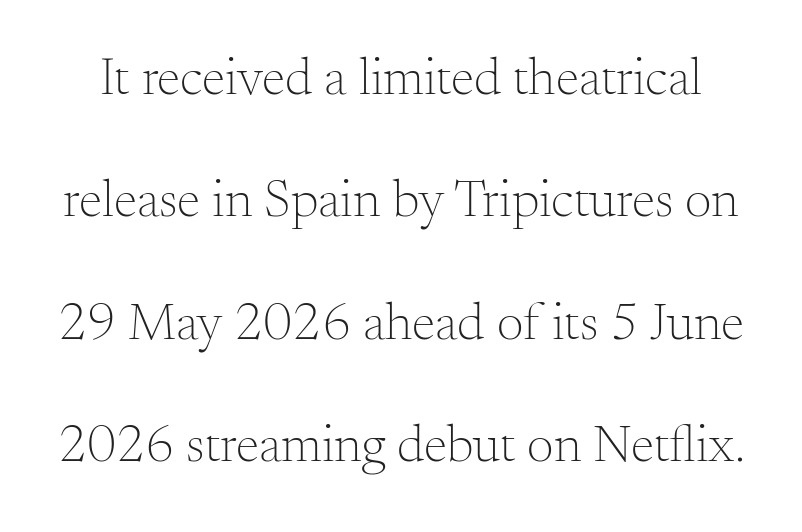
Q: Is the text bold? A: No.
Q: Is the text italic (slanted)? A: No, it is upright.
Q: Is the typeface a serif or a sans-serif typeface? A: Serif.
Q: Is the text underlined? A: No.
Q: Is the spacing between letters normal or unusually wide? A: Normal.
Q: Is the spacing between lines tight, normal or loose? A: Loose.
Q: Width (condensed, normal, or wide)? A: Normal.
Q: Stroke contrast? A: Medium.
Q: x-height? A: Small.
Q: Monospaced? A: No.
